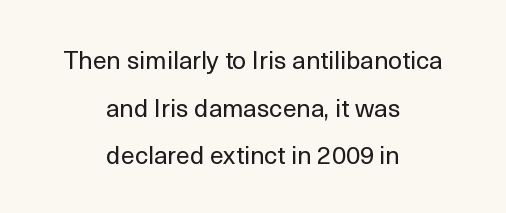
Each stroke keeps to a modest, everyday thickness or less. The specimen reads as upright at a glance. A centered setting, common on invitations and titles, is used for this passage. Plain, unruled lines of type. Reading down the column, the eye jumps a long way to each next line. Short note: letters normally spaced.
